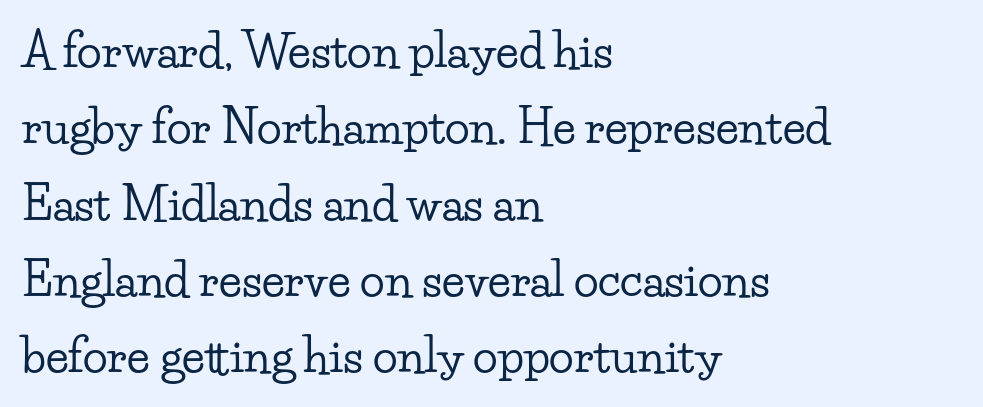
The image shows 46 px wide serif type, upright; set left-aligned, normal line spacing (1.66x), normal letter spacing, not underlined; low stroke contrast and a small x-height.
